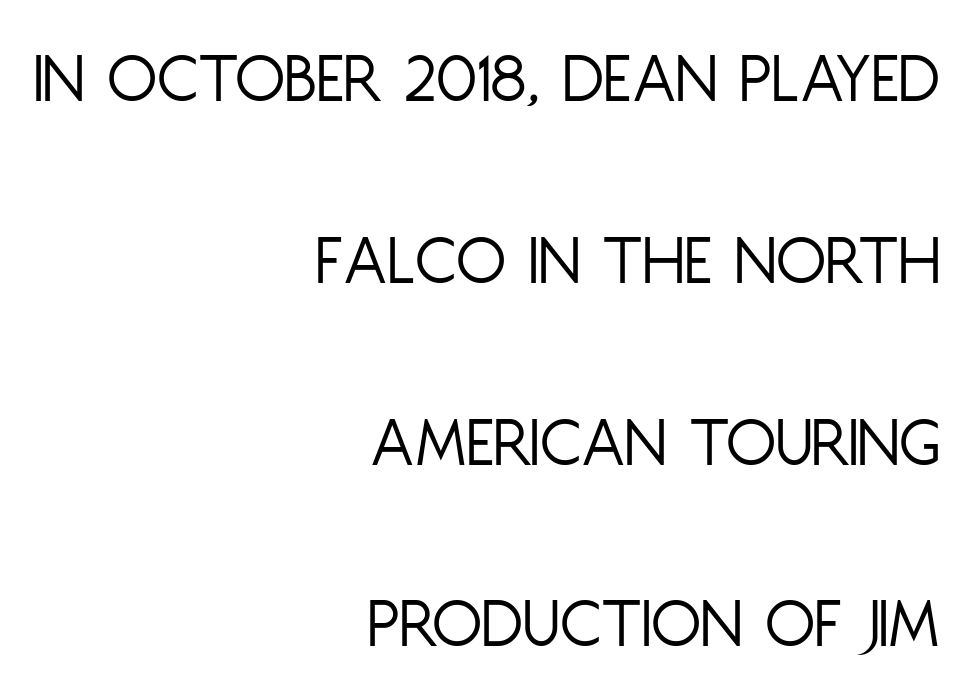
Varying glyph widths throughout — classic text-font behaviour. The letters stand upright; this is a roman face. This block would shrink considerably if given ordinary leading; it's expanded now. Observe the ordinary spacing: letters are neighbours, not strangers. Serifs: no, the terminals of the letterforms are clean.
